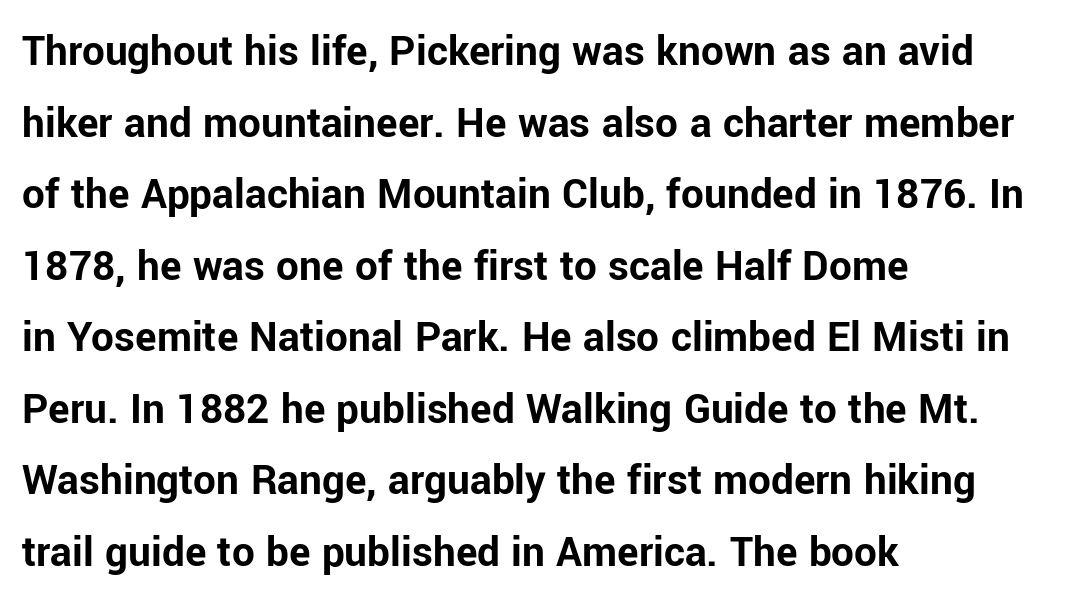
The image shows 45 px bold sans-serif type, upright; set left-aligned, normal line spacing (1.59x), normal letter spacing, not underlined; low stroke contrast and a medium x-height.
